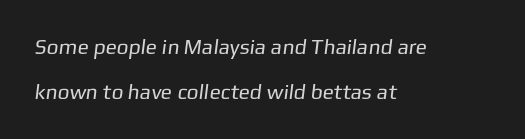
Q: Is the text bold? A: No.
Q: Is the text underlined? A: No.
Q: How is the paragraph aligned? A: Left-aligned.
Q: Is the spacing between letters normal or unusually wide? A: Normal.
Q: Is the spacing between lines tight, normal or loose? A: Loose.
